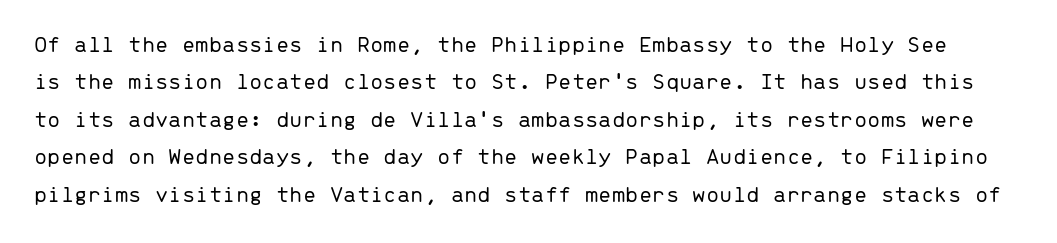
Weight: regular or lighter. The vertical gap from one line to the next is medium. The letterforms sit shoulder to shoulder at normal distance. Rule under the text: the space is simply empty.
